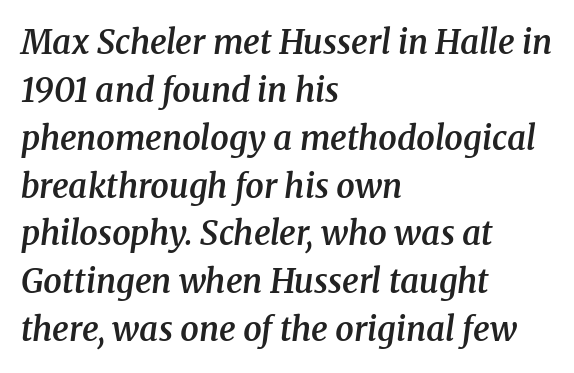
The image shows 33 px semibold serif type, italic (leaning right); set left-aligned, normal line spacing (1.45x), normal letter spacing, not underlined; medium stroke contrast and a medium x-height.
